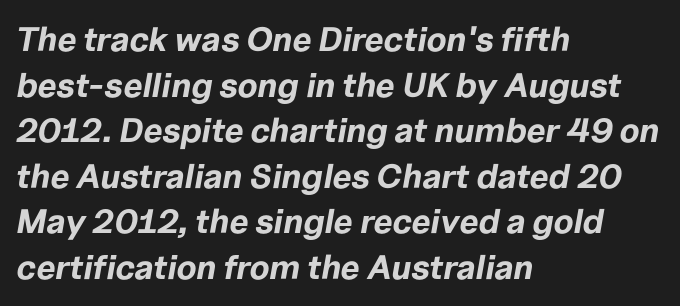
The image shows 34 px bold type, italic (leaning right); set left-aligned, normal line spacing (1.34x), normal letter spacing, not underlined; low stroke contrast and a medium x-height.
